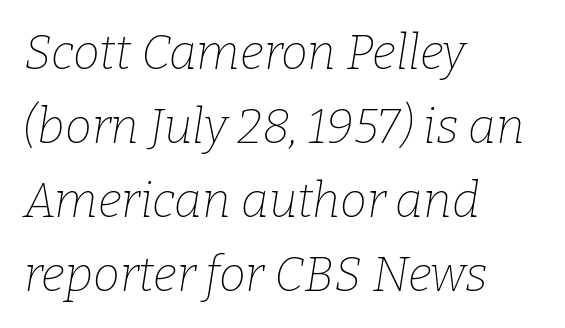
The weight would be labelled regular, book, light, or lighter still. Vertically, the passage feels balanced, rows spaced as you'd expect. Default kerning and tracking; the words read as compact shapes. Just letters on the line, the space beneath them empty.
